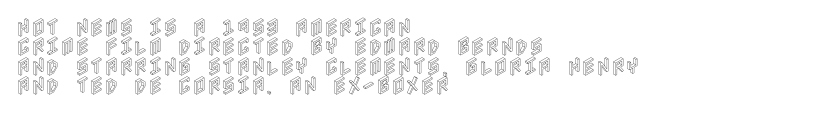
Regarding leading, the lines here are crowded together. Horizontal alignment here is leftward, the default for most running prose. The letterforms sit shoulder to shoulder at normal distance. Rendered with straight, roman letterforms. Type without underlining.
